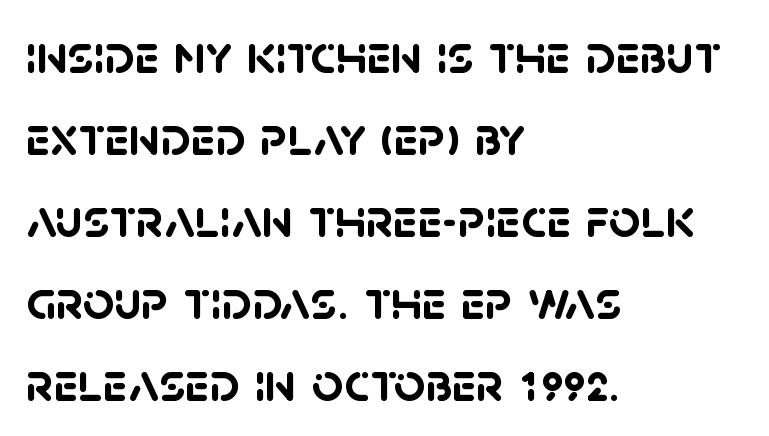
The image shows 55 px semibold sans-serif type; set left-aligned, normal line spacing (1.49x), normal letter spacing, not underlined; low stroke contrast and a large x-height.
